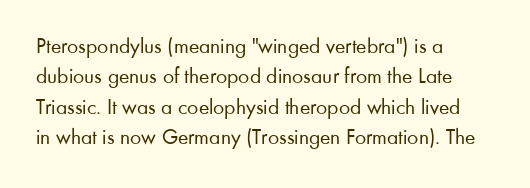
A quiet, ordinary-to-light weight characterises the typeface. The text block is weighted toward the left margin, trailing off unevenly rightward. This rendering leaves character spacing at its baseline value. Characters remain perfectly vertical along every line. The strip under each line holds only bare page.
